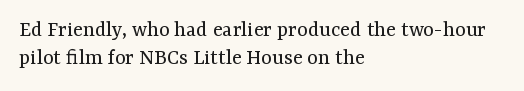
Q: Is the text bold? A: No.
Q: Is the text italic (slanted)? A: No, it is upright.
Q: Is the text underlined? A: No.
Q: How is the paragraph aligned? A: Left-aligned.
Q: Is the spacing between letters normal or unusually wide? A: Normal.
